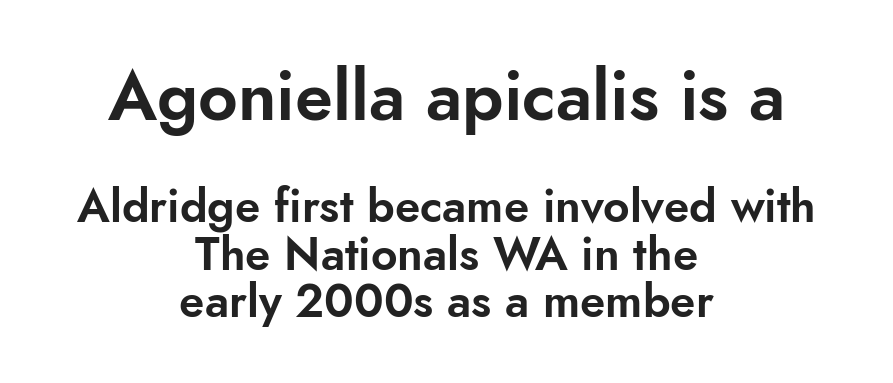
Q: Is the text italic (slanted)? A: No, it is upright.
Q: Is the typeface a serif or a sans-serif typeface? A: Sans-serif.
Q: Is the text underlined? A: No.
Q: How is the paragraph aligned? A: Centered.
Q: Is the spacing between letters normal or unusually wide? A: Normal.
Q: Is the spacing between lines tight, normal or loose? A: Tight.
Q: Which block of text is set in a larger size, the first (top) or the second (bottom)? A: The first (top) one.
Q: Width (condensed, normal, or wide)? A: Normal.
Q: Stroke contrast? A: Low.
Q: x-height? A: Small.
Q: Monospaced? A: No.
